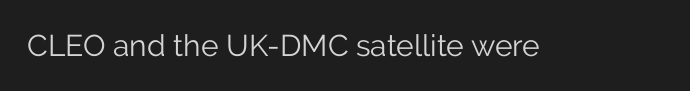
You can tell it's not italic because the verticals are truly vertical. Descender tails drop into unmarked territory. This is sans-serif lettering, the kind often seen on screens and signage. The passage shown is typed in a proportional face where columns would drift. Bold? No — there's no thickening of the strokes.
